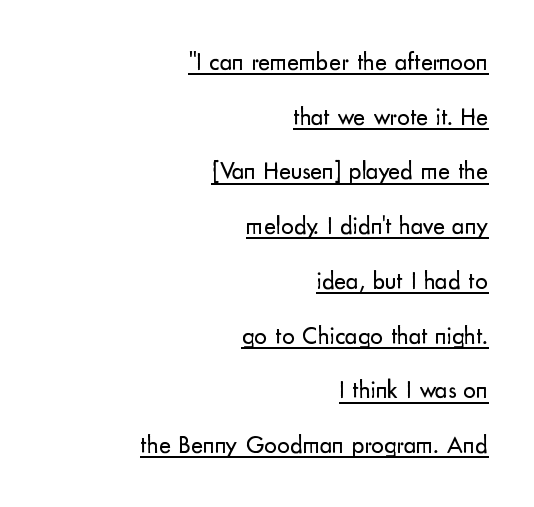
The image shows 25 px text type, upright; set right-aligned, loose line spacing (2.19x), normal letter spacing, underlined.
